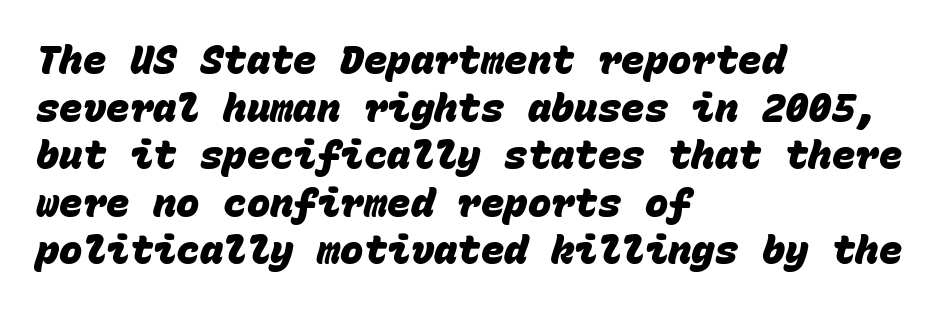
The image shows 39 px heavy sans-serif type, monospaced; set left-aligned, line spacing 1.22x, normal letter spacing, not underlined; low stroke contrast and a large x-height.
